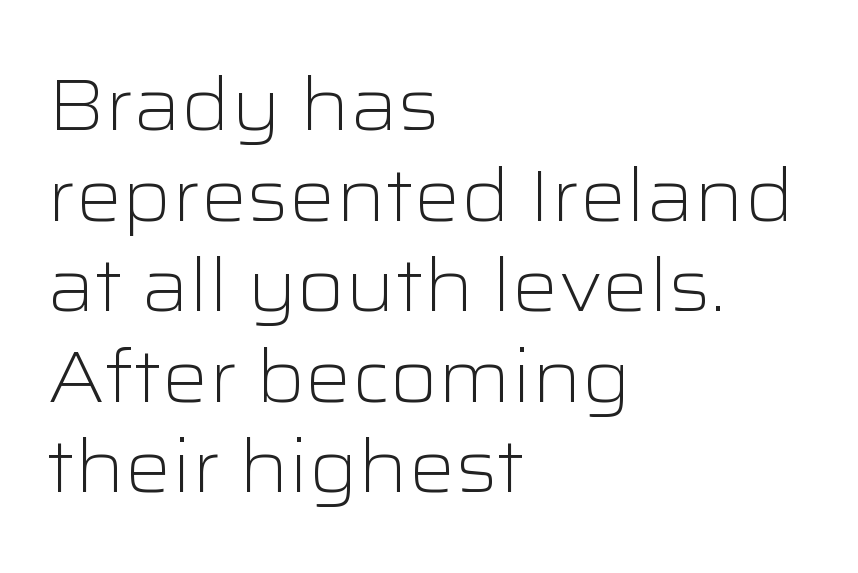
The image shows 73 px light, wide sans-serif type, upright; set left-aligned, line spacing 1.24x, normal letter spacing, not underlined; low stroke contrast and a medium x-height.
